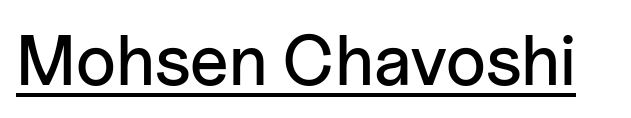
The rendering shows plain stroke endings on the letterforms — a sans-serif design. These lines are rendered in a variable-pitch font. Has an underline been added? It has. Honestly, the letter spacing is just normal — you wouldn't notice it. Rendered with straight, roman letterforms.
